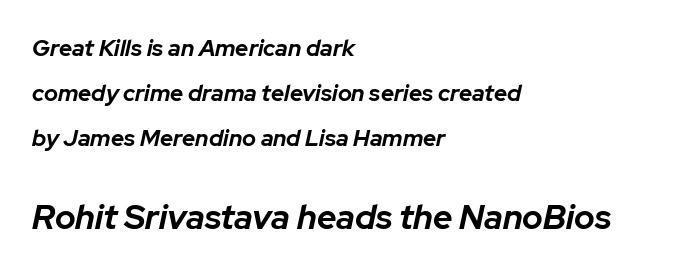
Summary of vertical rhythm: relaxed, with wide interline spacing. Size contrast runs from small at the top to large at the bottom. The words here are not underlined. Observe the ordinary spacing: letters are neighbours, not strangers. Each glyph is drawn with heavy, bold strokes.
